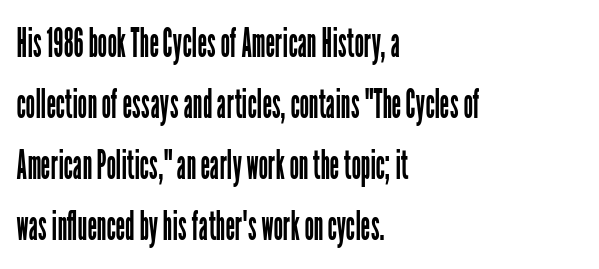
Q: Is the text bold? A: No.
Q: Is the text italic (slanted)? A: No, it is upright.
Q: Is the typeface a serif or a sans-serif typeface? A: Sans-serif.
Q: Is the text underlined? A: No.
Q: How is the paragraph aligned? A: Left-aligned.
Q: Is the spacing between letters normal or unusually wide? A: Normal.
Q: Is the spacing between lines tight, normal or loose? A: Normal.
Q: Width (condensed, normal, or wide)? A: Condensed.
Q: Stroke contrast? A: Low.
Q: x-height? A: Medium.
Q: Monospaced? A: No.
